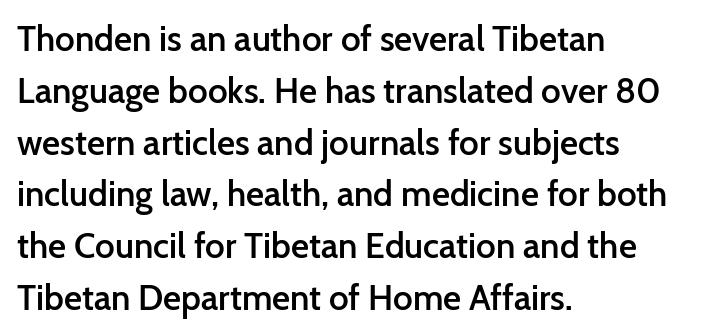
{"serif": "no", "italic": "no", "bold": "semi", "weight": "semibold", "width": "normal", "stroke_contrast": "low", "x_height": "medium", "monospaced": "no", "underline": "no", "align": "left", "line_spacing": "normal", "line_spacing_ratio": 1.48, "letter_spacing": "normal", "letter_spacing_em": 0.0, "glyph_px": 35}
